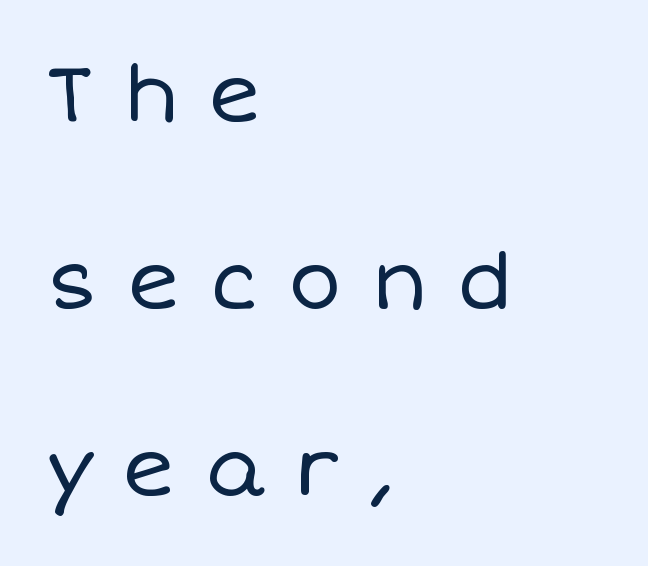
{"italic": "no", "bold": "no", "weight": "regular", "width": "normal", "stroke_contrast": "low", "x_height": "large", "monospaced": "no", "underline": "no", "align": "left", "line_spacing": "loose", "line_spacing_ratio": 2.34, "letter_spacing": "wide", "letter_spacing_em": 0.37, "glyph_px": 80}
